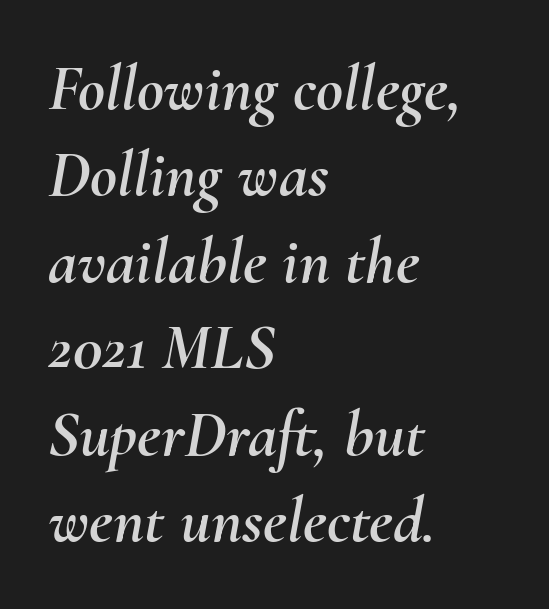
{"italic": "yes", "lean": "right", "slant_degrees": 10, "width": "normal", "stroke_contrast": "medium", "x_height": "small", "monospaced": "no", "underline": "no", "align": "left", "line_spacing": "normal", "line_spacing_ratio": 1.31, "letter_spacing": "normal", "letter_spacing_em": 0.0, "glyph_px": 66}
